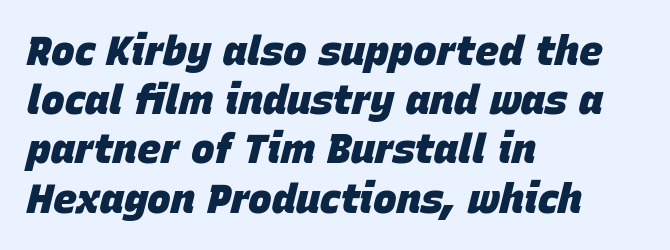
{"italic": "yes", "lean": "right", "slant_degrees": 15, "bold": "yes", "weight": "heavy", "width": "normal", "stroke_contrast": "low", "x_height": "large", "monospaced": "no", "underline": "no", "align": "left", "line_spacing_ratio": 1.23, "letter_spacing": "normal", "letter_spacing_em": 0.0, "glyph_px": 40}
